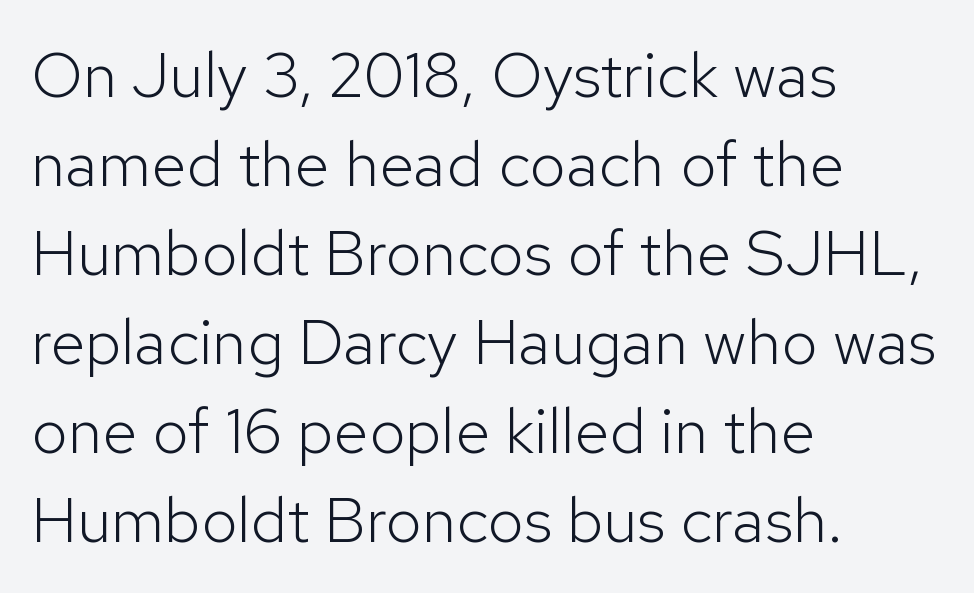
The image shows 64 px light sans-serif type, upright; set left-aligned, normal line spacing (1.39x), normal letter spacing, not underlined; low stroke contrast and a medium x-height.
